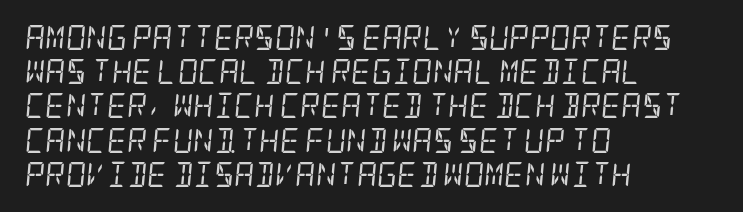
The image shows 25 px text type, italic (leaning right); set left-aligned, normal line spacing (1.37x), normal letter spacing, not underlined.
